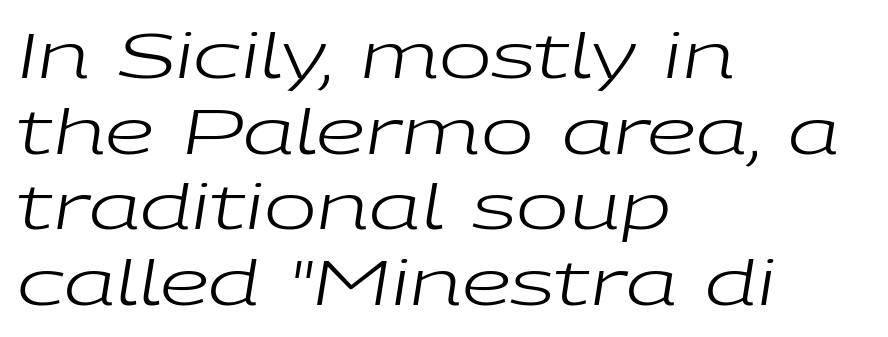
{"italic": "yes", "lean": "right", "slant_degrees": 9, "bold": "no", "weight": "regular", "width": "wide", "stroke_contrast": "low", "x_height": "medium", "monospaced": "no", "underline": "no", "align": "left", "line_spacing_ratio": 1.2, "letter_spacing": "normal", "letter_spacing_em": 0.0, "glyph_px": 63}
